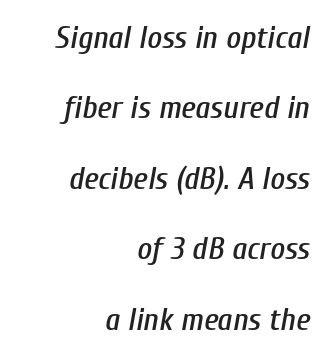
The image shows 32 px condensed type, italic (leaning right); set right-aligned, loose line spacing (2.2x), normal letter spacing, not underlined; low stroke contrast and a medium x-height.
